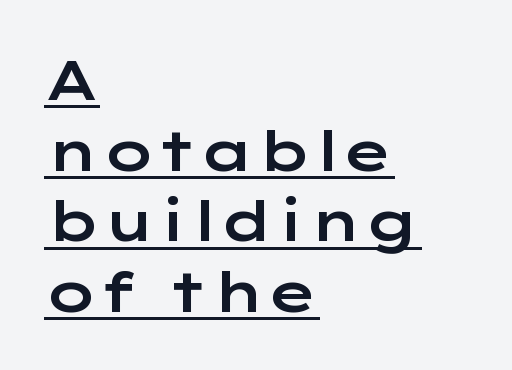
Q: Is the text italic (slanted)? A: No, it is upright.
Q: Is the typeface a serif or a sans-serif typeface? A: Sans-serif.
Q: Is the text underlined? A: Yes.
Q: How is the paragraph aligned? A: Left-aligned.
Q: Is the spacing between letters normal or unusually wide? A: Normal.
Q: Is the spacing between lines tight, normal or loose? A: Normal.
Q: Width (condensed, normal, or wide)? A: Wide.
Q: Stroke contrast? A: Low.
Q: x-height? A: Medium.
Q: Monospaced? A: No.
